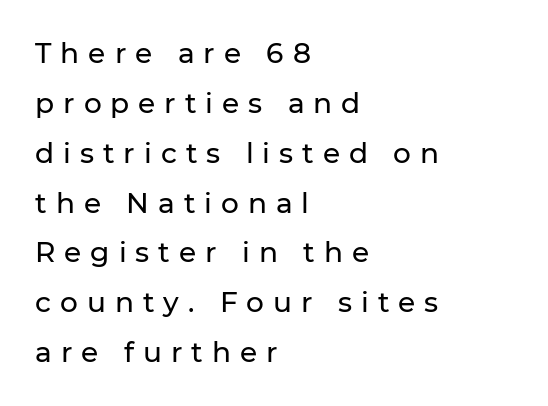
Bare-footed words on every line. The rendering inserts visible extra space after every character. Which margin do the lines hug? The left one — the right edge is uneven. When letters stand straight like this, we call the style roman or upright. Unlike a traditional serif, this face leaves its strokes unadorned. This sample has the flowing, uneven cadence of proportional lettering.
